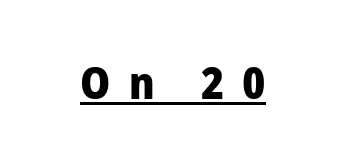
These lines were composed using upright roman letters. Are there feet on the stems? There aren't — it's a sans. Each letter keeps its own natural width here, so spacing adapts to shape. Its strokes are broad and dark, the hallmark of bold type. The passage shown is underscored from start to finish. These lines have a slow, spaced-out rhythm from letter to letter.
